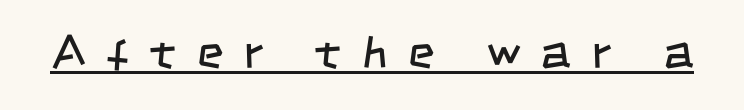
The image shows 45 px regular-weight, condensed sans-serif type; set unusually wide letter spacing (+0.46 em), underlined; low stroke contrast and a large x-height.
